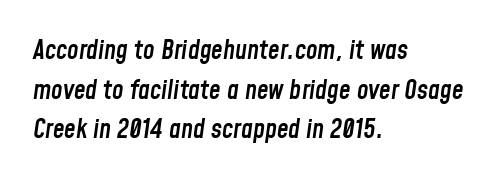
The image shows 26 px text type, italic (leaning right); set left-aligned, normal line spacing (1.52x), normal letter spacing, not underlined.
